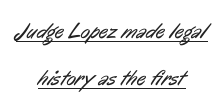
Q: Is the text bold? A: No.
Q: Is the text underlined? A: Yes.
Q: How is the paragraph aligned? A: Centered.
Q: Is the spacing between letters normal or unusually wide? A: Normal.
Q: Is the spacing between lines tight, normal or loose? A: Loose.
